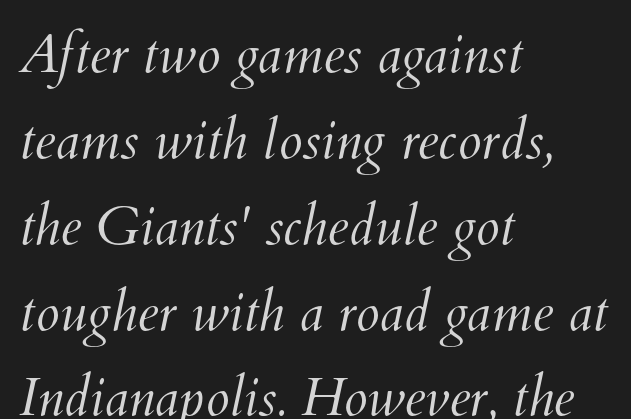
Q: Is the text bold? A: No.
Q: Is the text underlined? A: No.
Q: How is the paragraph aligned? A: Left-aligned.
Q: Is the spacing between letters normal or unusually wide? A: Normal.
Q: Is the spacing between lines tight, normal or loose? A: Normal.
Q: Width (condensed, normal, or wide)? A: Normal.
Q: Stroke contrast? A: Medium.
Q: x-height? A: Small.
Q: Monospaced? A: No.
